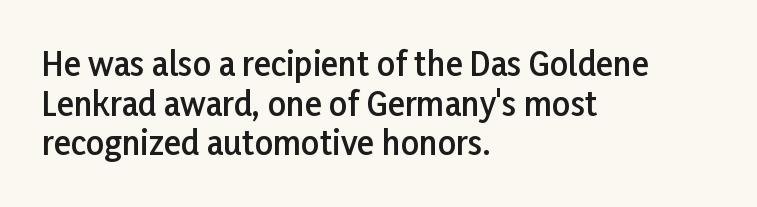
{"serif": "no", "italic": "no", "bold": "semi", "weight": "semibold", "width": "normal", "stroke_contrast": "low", "x_height": "medium", "monospaced": "no", "underline": "no", "align": "left", "line_spacing_ratio": 1.24, "letter_spacing": "normal", "letter_spacing_em": 0.0, "glyph_px": 32}
